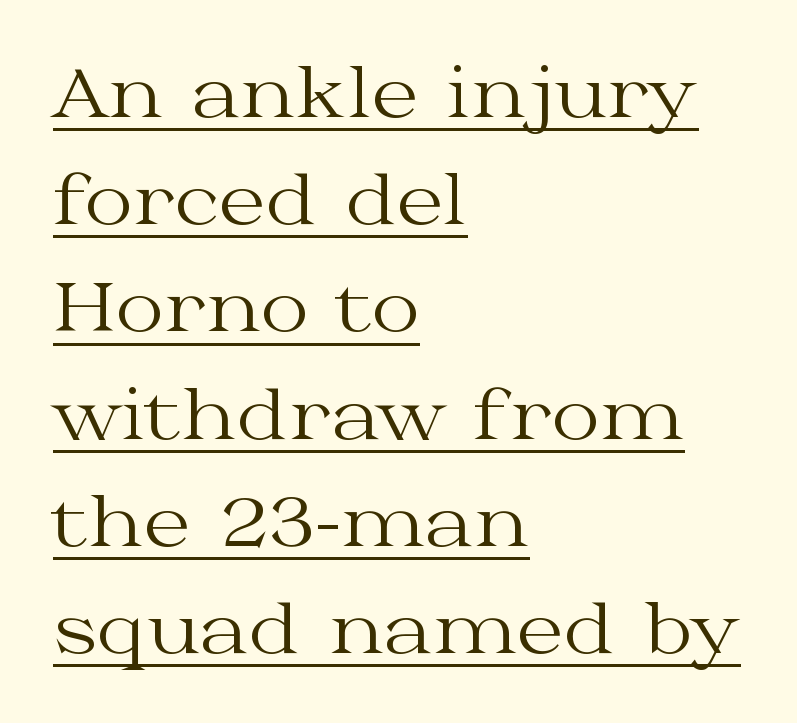
Q: Is the text bold? A: No.
Q: Is the text italic (slanted)? A: No, it is upright.
Q: Is the typeface a serif or a sans-serif typeface? A: Serif.
Q: Is the text underlined? A: Yes.
Q: How is the paragraph aligned? A: Left-aligned.
Q: Is the spacing between letters normal or unusually wide? A: Normal.
Q: Is the spacing between lines tight, normal or loose? A: Normal.
Q: Width (condensed, normal, or wide)? A: Wide.
Q: Stroke contrast? A: Medium.
Q: x-height? A: Medium.
Q: Monospaced? A: No.
